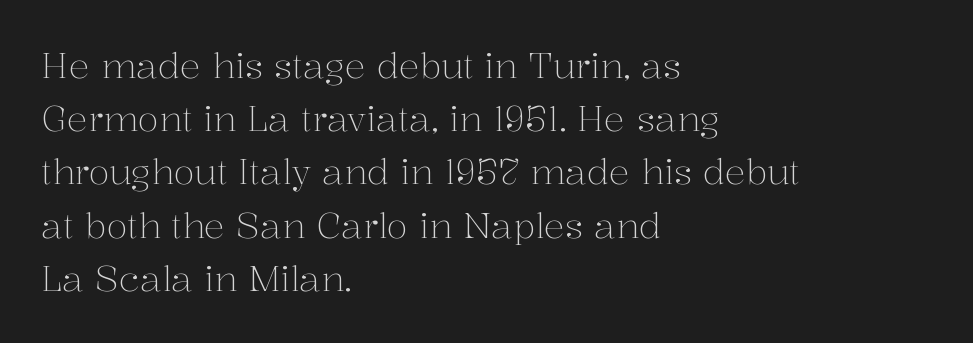
The image shows 35 px light serif type, upright; set left-aligned, normal line spacing (1.52x), normal letter spacing, not underlined; medium stroke contrast and a medium x-height.
